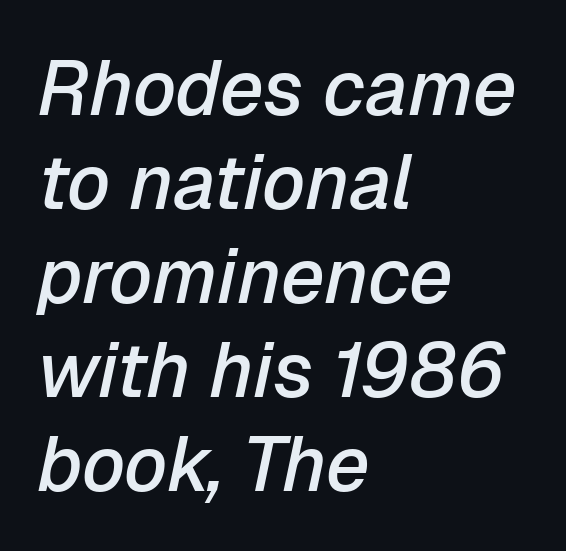
{"italic": "yes", "lean": "right", "slant_degrees": 12, "bold": "semi", "weight": "semibold", "width": "normal", "stroke_contrast": "low", "x_height": "medium", "monospaced": "no", "underline": "no", "align": "left", "line_spacing_ratio": 1.22, "letter_spacing": "normal", "letter_spacing_em": 0.0, "glyph_px": 77}
